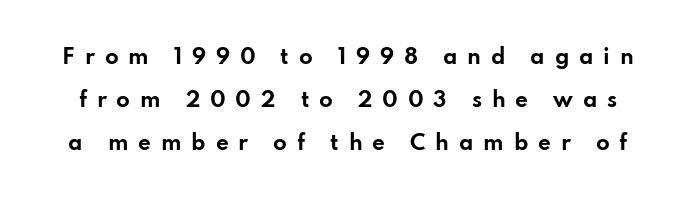
Q: Is the text bold? A: Yes.
Q: Is the text italic (slanted)? A: No, it is upright.
Q: Is the text underlined? A: No.
Q: Is the spacing between letters normal or unusually wide? A: Unusually wide.
Q: Is the spacing between lines tight, normal or loose? A: Loose.
